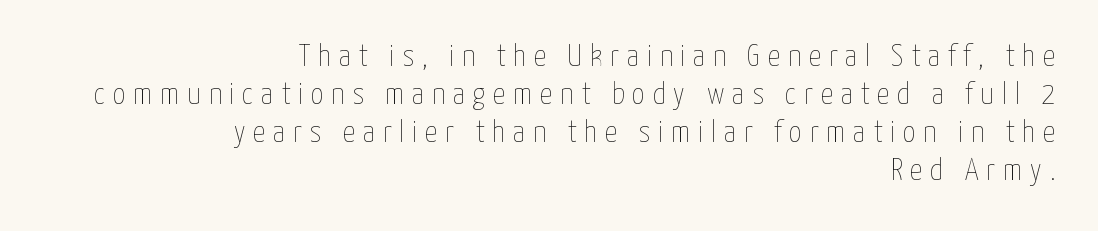
The image shows 31 px thin, condensed type, upright; set right-aligned, line spacing 1.23x, unusually wide letter spacing (+0.25 em), not underlined; low stroke contrast and a medium x-height.
